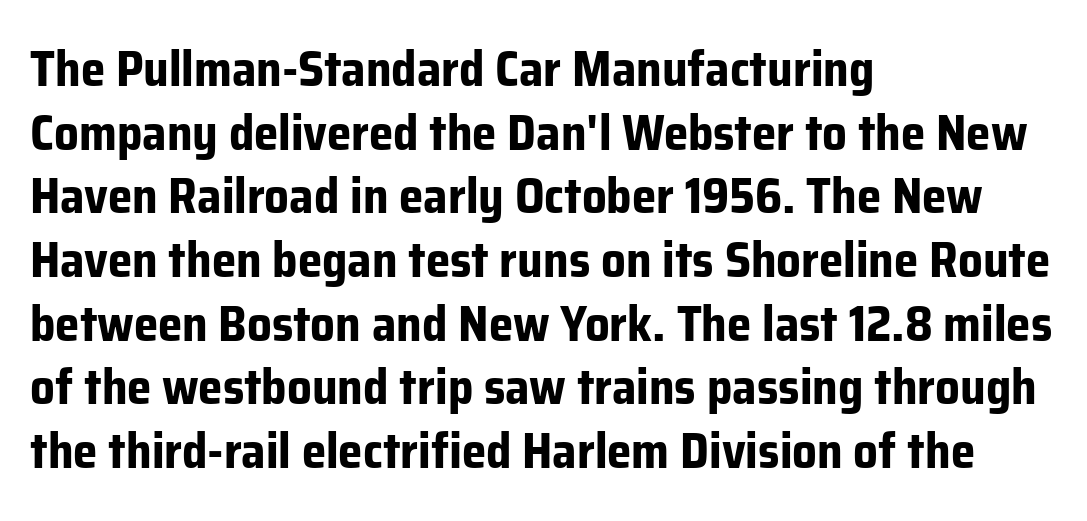
Regarding leading, the lines here are spaced in the standard way. Is this a fixed-width face? No — the glyphs have proportional, varying widths. Nope, not italic — everything's standing straight. There is no visible air inserted between adjacent glyphs.
